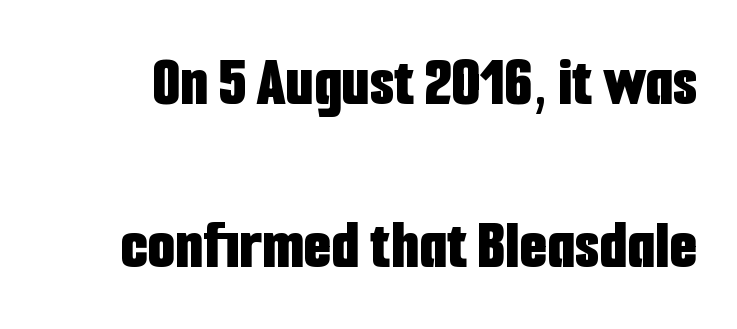
Its strokes are broad and dark, the hallmark of bold type. Between one letter and the next there's only the usual sliver of space. Notice the wide empty band between every row — that's loose leading. Underline: absent. Does the type have serifs? No, each stem ends abruptly.
